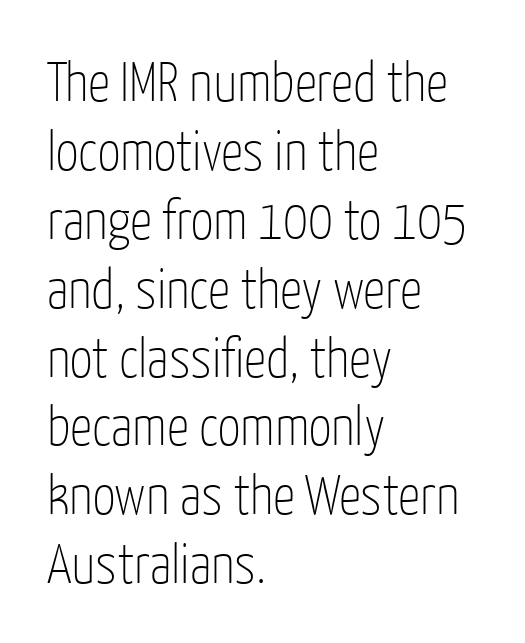
You can tell from the bare stems that sans-serif type was used. When letters stand straight like this, we call the style roman or upright. The rendering keeps characters at their native spacing. The letters advance in unequal steps, a hallmark of proportional type. If you drew a ruler down the left edge, every line would touch it.
